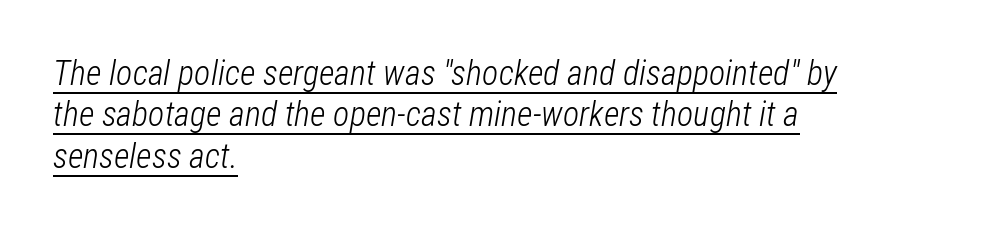
Q: Is the text bold? A: No.
Q: Is the text italic (slanted)? A: Yes, it leans right by about 12 degrees.
Q: Is the text underlined? A: Yes.
Q: How is the paragraph aligned? A: Left-aligned.
Q: Is the spacing between letters normal or unusually wide? A: Normal.
Q: Width (condensed, normal, or wide)? A: Condensed.
Q: Stroke contrast? A: Low.
Q: x-height? A: Medium.
Q: Monospaced? A: No.
